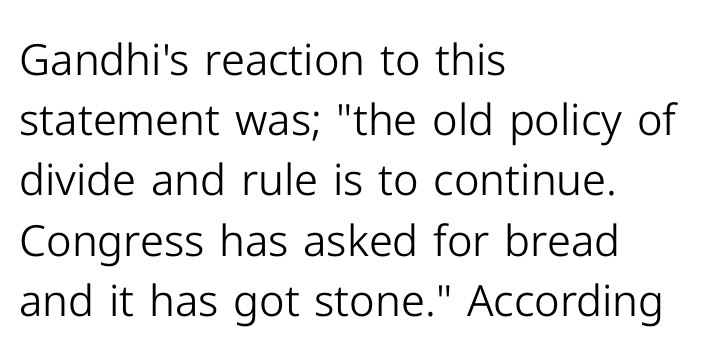
Q: Is the text bold? A: No.
Q: Is the text italic (slanted)? A: No, it is upright.
Q: Is the typeface a serif or a sans-serif typeface? A: Sans-serif.
Q: Is the text underlined? A: No.
Q: How is the paragraph aligned? A: Left-aligned.
Q: Is the spacing between letters normal or unusually wide? A: Normal.
Q: Is the spacing between lines tight, normal or loose? A: Normal.
Q: Width (condensed, normal, or wide)? A: Normal.
Q: Stroke contrast? A: Low.
Q: x-height? A: Medium.
Q: Monospaced? A: No.
